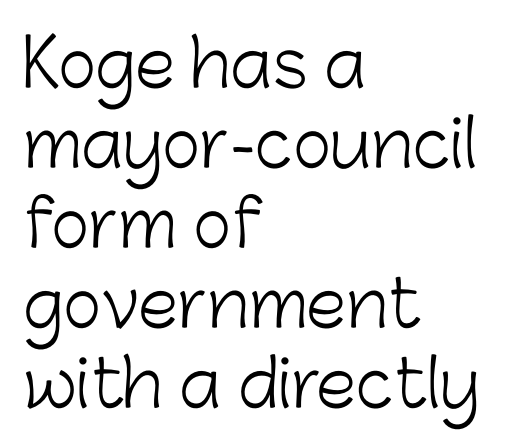
The gaps between neighbouring characters are ordinary and unremarkable. Letterform terminals end flat and unadorned throughout the passage. Varying glyph widths throughout — classic text-font behaviour. The characters are drawn with everyday or finer stroke widths.
